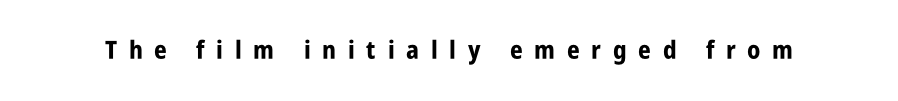
{"italic": "no", "bold": "yes", "underline": "no", "letter_spacing": "wide", "letter_spacing_em": 0.47, "glyph_px": 25}
